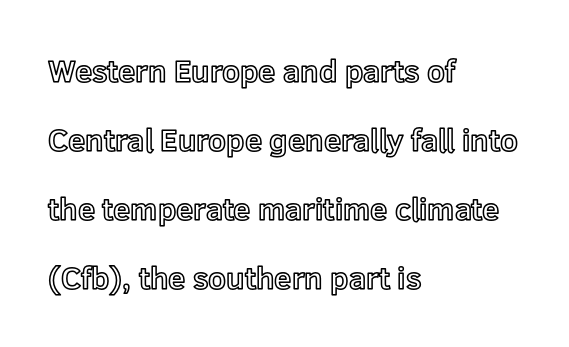
The image shows 31 px text type, upright; set left-aligned, loose line spacing (2.23x), normal letter spacing, not underlined; a medium x-height.
